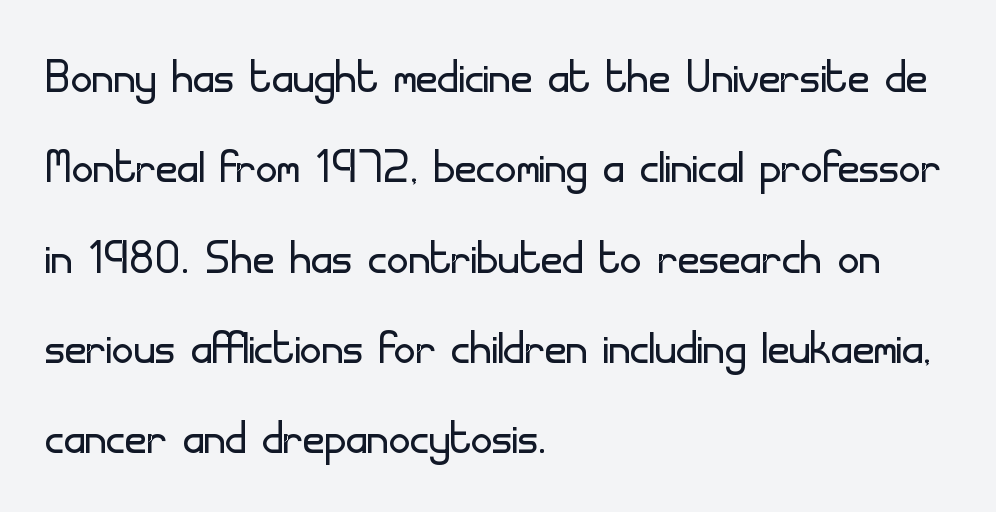
{"serif": "no", "italic": "no", "bold": "no", "weight": "light", "width": "normal", "stroke_contrast": "low", "x_height": "small", "monospaced": "no", "underline": "no", "align": "left", "line_spacing": "normal", "line_spacing_ratio": 1.53, "letter_spacing": "normal", "letter_spacing_em": 0.0, "glyph_px": 59}
